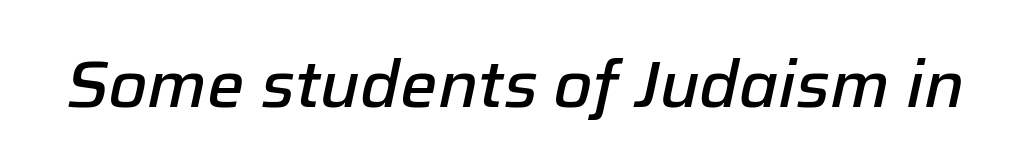
{"italic": "yes", "lean": "right", "slant_degrees": 12, "bold": "semi", "weight": "semibold", "width": "normal", "stroke_contrast": "low", "x_height": "medium", "monospaced": "no", "underline": "no", "letter_spacing": "normal", "letter_spacing_em": 0.0, "glyph_px": 66}
